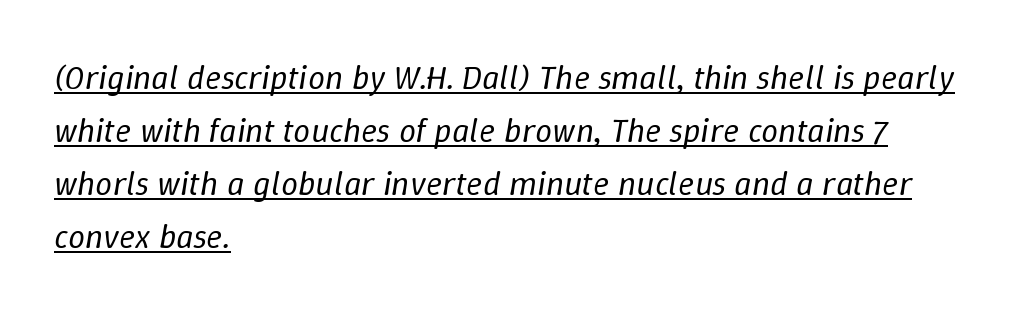
This sample carries an underscore along the baseline area. Proportional: the letters do not fall into vertical columns. This is oblique type, the kind used for emphasis or titles. Summary of weight: not heavy and not bold. Whoever set this chose a conventional vertical rhythm. These lines keep a tight, regular rhythm from letter to letter.
